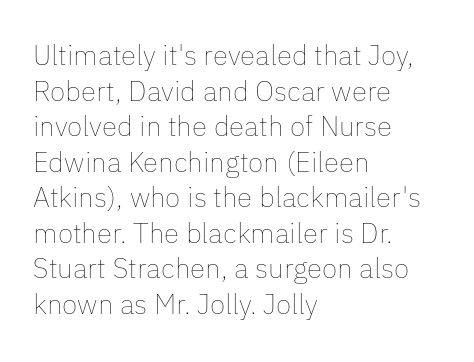
Q: Is the text bold? A: No.
Q: Is the text italic (slanted)? A: No, it is upright.
Q: Is the text underlined? A: No.
Q: How is the paragraph aligned? A: Left-aligned.
Q: Is the spacing between letters normal or unusually wide? A: Normal.
Q: Is the spacing between lines tight, normal or loose? A: Normal.
Q: Width (condensed, normal, or wide)? A: Normal.
Q: Stroke contrast? A: Low.
Q: x-height? A: Medium.
Q: Monospaced? A: No.
